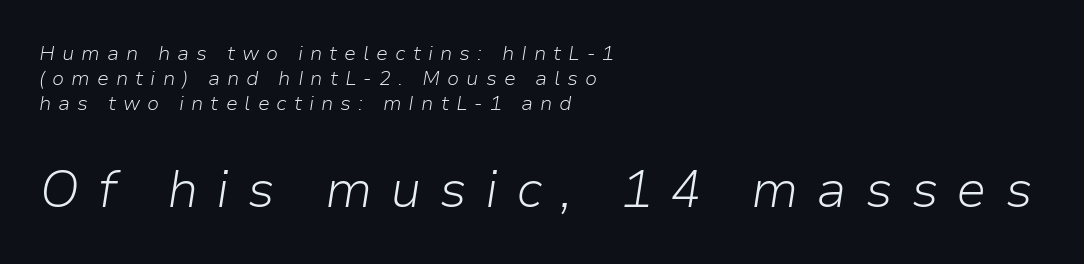
Q: Is the text bold? A: No.
Q: Is the text italic (slanted)? A: Yes, it leans right by about 9 degrees.
Q: Is the text underlined? A: No.
Q: How is the paragraph aligned? A: Left-aligned.
Q: Is the spacing between letters normal or unusually wide? A: Unusually wide.
Q: Is the spacing between lines tight, normal or loose? A: Normal.
Q: Which block of text is set in a larger size, the first (top) or the second (bottom)? A: The second (bottom) one.
Q: Width (condensed, normal, or wide)? A: Normal.
Q: Stroke contrast? A: Low.
Q: x-height? A: Medium.
Q: Monospaced? A: No.
